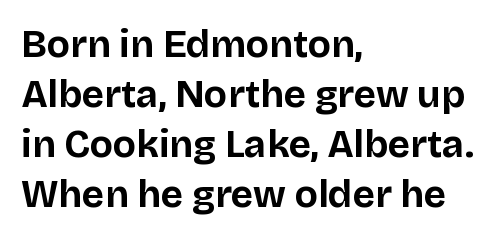
{"serif": "no", "italic": "no", "bold": "yes", "weight": "bold", "width": "normal", "stroke_contrast": "low", "x_height": "large", "monospaced": "no", "underline": "no", "align": "left", "line_spacing": "normal", "line_spacing_ratio": 1.32, "letter_spacing": "normal", "letter_spacing_em": 0.0, "glyph_px": 38}
